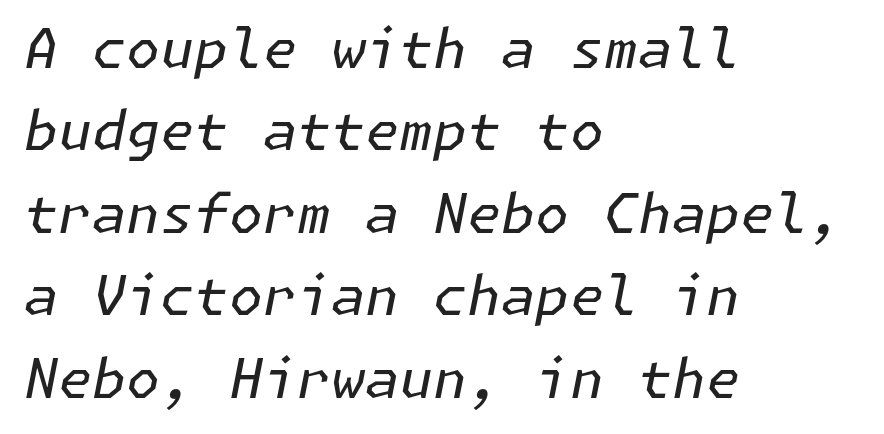
The space between consecutive lines is moderate. This sample is left-justified, so line endings fall wherever the words run out. No extra tracking has been applied to these lines. Is this a heavy cut? Hardly; it is regular or lighter.
